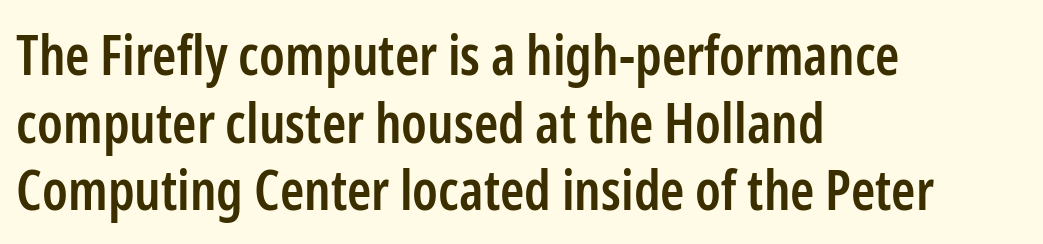
Q: Is the text bold? A: Semi-bold.
Q: Is the text italic (slanted)? A: No, it is upright.
Q: Is the typeface a serif or a sans-serif typeface? A: Sans-serif.
Q: Is the text underlined? A: No.
Q: How is the paragraph aligned? A: Left-aligned.
Q: Is the spacing between letters normal or unusually wide? A: Normal.
Q: Width (condensed, normal, or wide)? A: Condensed.
Q: Stroke contrast? A: Low.
Q: x-height? A: Medium.
Q: Monospaced? A: No.
